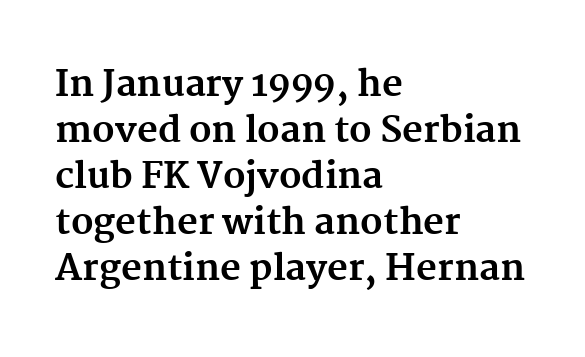
{"serif": "yes", "italic": "no", "bold": "yes", "weight": "bold", "width": "normal", "stroke_contrast": "medium", "x_height": "medium", "monospaced": "no", "underline": "no", "align": "left", "line_spacing": "normal", "line_spacing_ratio": 1.28, "letter_spacing": "normal", "letter_spacing_em": 0.0, "glyph_px": 36}
